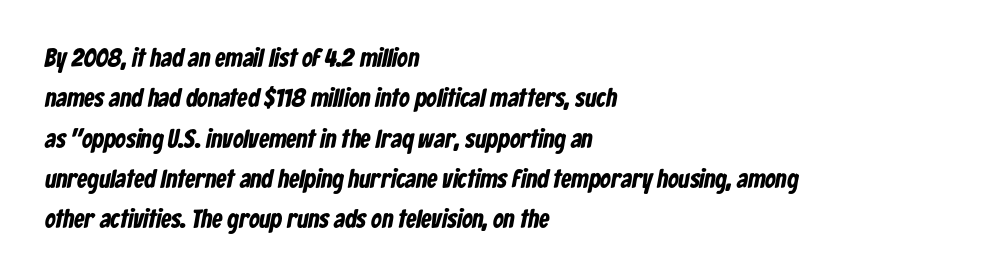
{"bold": "yes", "underline": "no", "align": "left", "line_spacing": "normal", "line_spacing_ratio": 1.55, "letter_spacing": "normal", "letter_spacing_em": 0.0, "glyph_px": 26}
